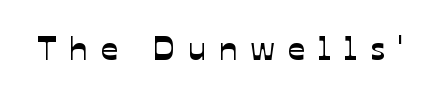
Q: Is the typeface a serif or a sans-serif typeface? A: Sans-serif.
Q: Is the text underlined? A: No.
Q: Is the spacing between letters normal or unusually wide? A: Unusually wide.
Q: Width (condensed, normal, or wide)? A: Normal.
Q: Stroke contrast? A: Low.
Q: x-height? A: Medium.
Q: Monospaced? A: No.
